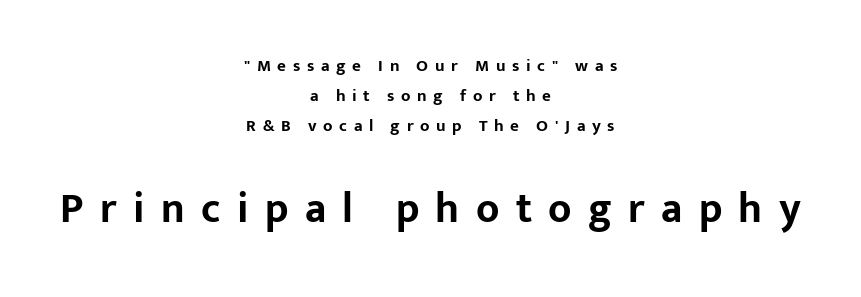
In terms of letterspacing, this is a distinctly airy, spread setting. Glance below the letters and you will spot only blank space. Reading top to bottom, the characters get bigger at the block break. You could not count columns in this text — the font is proportionally spaced.
